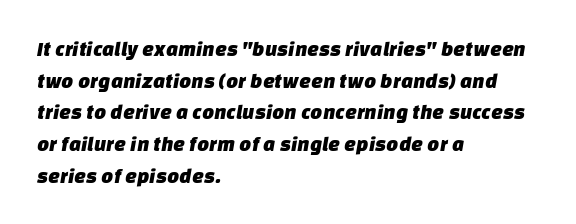
Between one letter and the next there's only the usual sliver of space. Casual observation: everything's shoved over to the left. The area under the type is left untouched. What's the leading like? Ordinary, nothing unusual.
